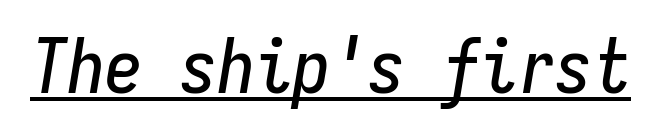
Q: Is the text italic (slanted)? A: Yes, it leans right by about 9 degrees.
Q: Is the text underlined? A: Yes.
Q: Is the spacing between letters normal or unusually wide? A: Normal.
Q: Width (condensed, normal, or wide)? A: Condensed.
Q: Stroke contrast? A: Low.
Q: x-height? A: Medium.
Q: Monospaced? A: Yes.
